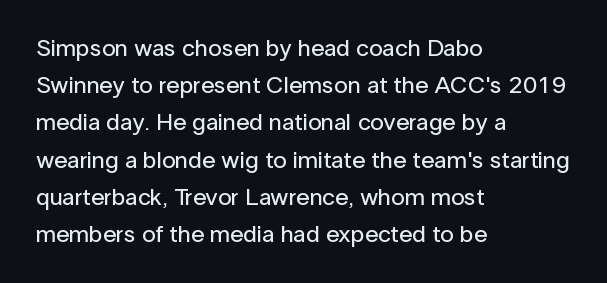
{"italic": "no", "underline": "no", "align": "left", "line_spacing": "normal", "line_spacing_ratio": 1.55, "letter_spacing": "normal", "letter_spacing_em": 0.0, "glyph_px": 24}
